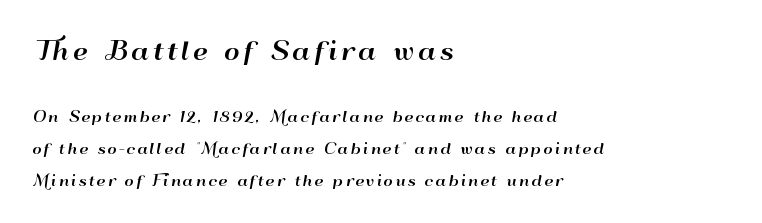
{"underline": "no", "align": "left", "line_spacing": "loose", "line_spacing_ratio": 2.29, "larger_block": "first", "size_ratio": 1.71, "glyph_px": 24}
